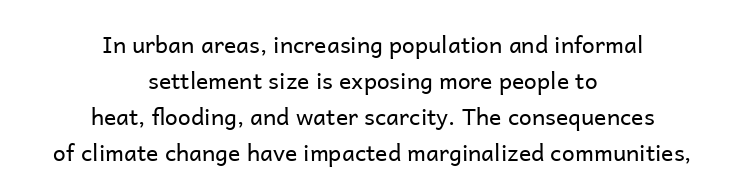
The strokes are not fattened; the text isn't bold. A typesetter would mark this as roman, not italic. The passage is arranged like a title page — every line centered. Does the leading feel generous? No, just average. Decoration check: the copy has no underline. In terms of letterspacing, this is plain default setting.
